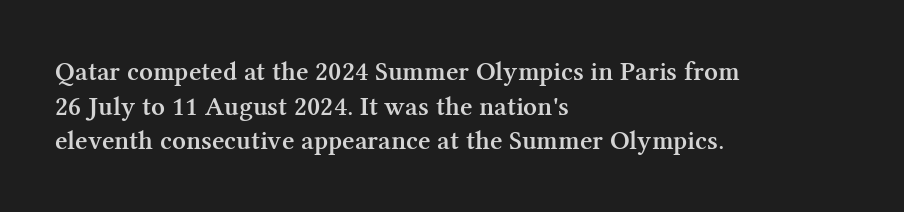
The image shows 27 px text type, upright; set left-aligned, normal line spacing (1.28x), normal letter spacing, not underlined.
